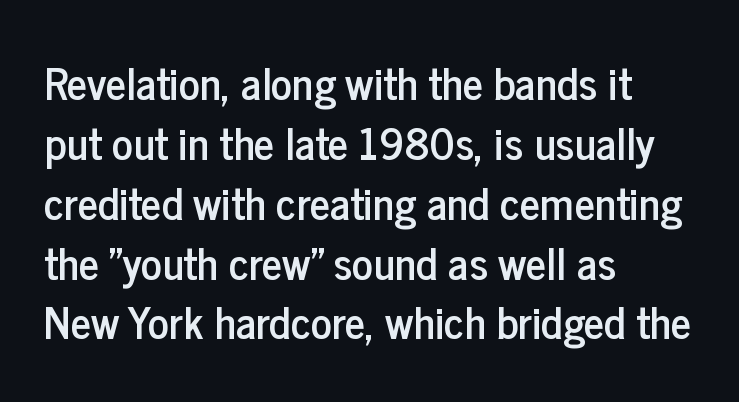
The image shows 44 px condensed sans-serif type, upright; set left-aligned, normal line spacing (1.36x), normal letter spacing, not underlined; low stroke contrast and a medium x-height.
